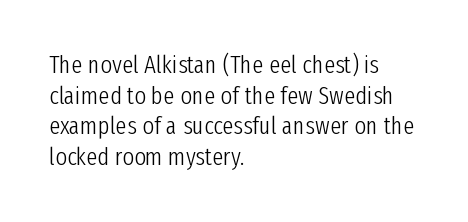
{"italic": "no", "bold": "no", "underline": "no", "align": "left", "line_spacing_ratio": 1.23, "letter_spacing": "normal", "letter_spacing_em": 0.0, "glyph_px": 25}
